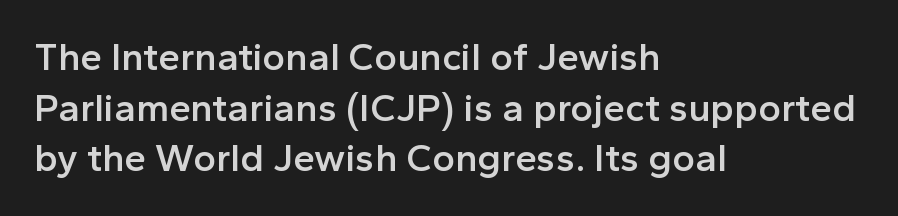
The passage shown is semibold, sitting just below true bold. What stands out about the letter spacing? Nothing — it is the standard amount. Summary of vertical rhythm: regular, with standard interline spacing. Just letters on the line, the space beneath them empty. The compositor pushed each line to the left boundary. Style check: upright.
